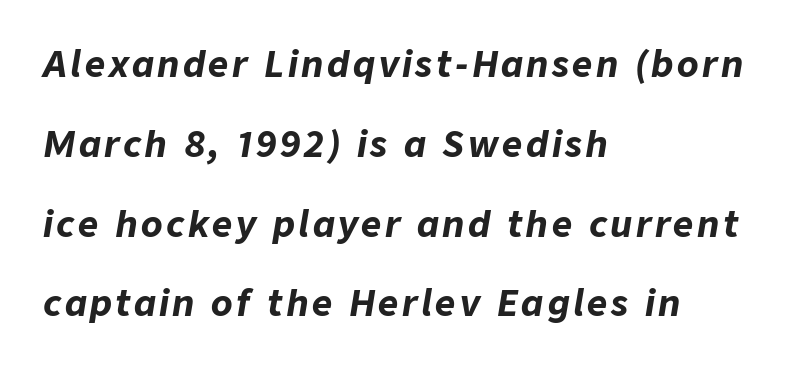
The image shows 35 px bold type, italic (leaning right); set left-aligned, loose line spacing (2.28x), not underlined; low stroke contrast and a medium x-height.
